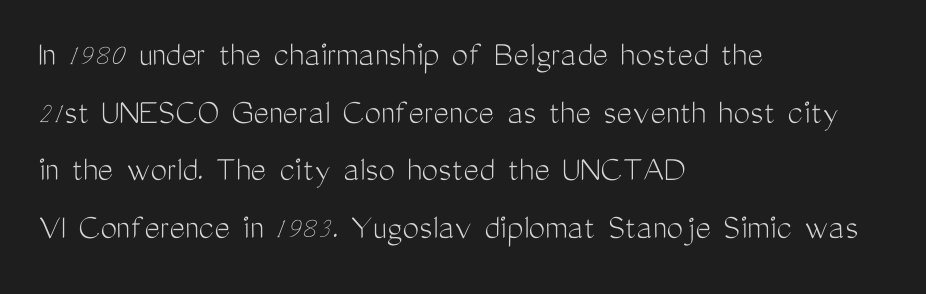
Q: Is the text bold? A: No.
Q: Is the text italic (slanted)? A: No, it is upright.
Q: Is the typeface a serif or a sans-serif typeface? A: Sans-serif.
Q: Is the text underlined? A: No.
Q: How is the paragraph aligned? A: Left-aligned.
Q: Is the spacing between letters normal or unusually wide? A: Normal.
Q: Is the spacing between lines tight, normal or loose? A: Normal.
Q: Width (condensed, normal, or wide)? A: Condensed.
Q: Stroke contrast? A: Medium.
Q: x-height? A: Medium.
Q: Monospaced? A: No.
